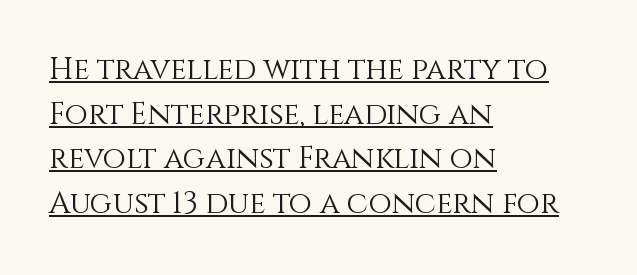
Q: Is the text bold? A: No.
Q: Is the text italic (slanted)? A: No, it is upright.
Q: Is the text underlined? A: Yes.
Q: How is the paragraph aligned? A: Left-aligned.
Q: Is the spacing between letters normal or unusually wide? A: Normal.
Q: Is the spacing between lines tight, normal or loose? A: Normal.
Q: Width (condensed, normal, or wide)? A: Normal.
Q: x-height? A: Large.
Q: Monospaced? A: No.
